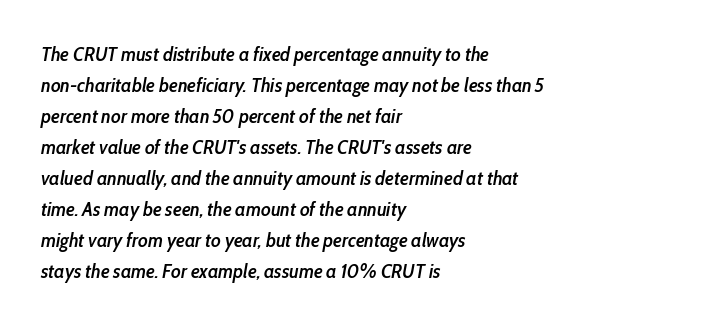
{"italic": "yes", "lean": "right", "slant_degrees": 10, "bold": "semi", "underline": "no", "align": "left", "line_spacing": "normal", "line_spacing_ratio": 1.55, "letter_spacing": "normal", "letter_spacing_em": 0.0, "glyph_px": 20}
